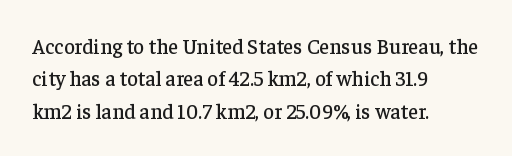
Glyph-to-glyph distance matches everyday printed text. Upright lettering throughout. Notice how descenders clear the ascenders below comfortably — that's standard leading. The strip under each line holds only bare page. Layout note: lines flush left.
